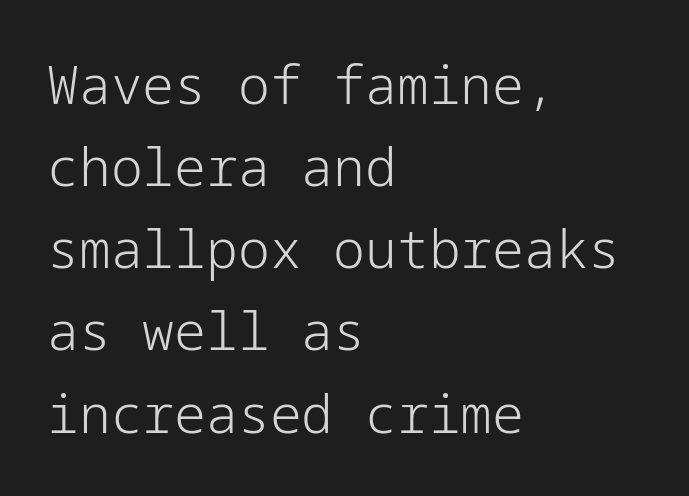
Q: Is the text bold? A: No.
Q: Is the text italic (slanted)? A: No, it is upright.
Q: Is the typeface a serif or a sans-serif typeface? A: Sans-serif.
Q: Is the text underlined? A: No.
Q: How is the paragraph aligned? A: Left-aligned.
Q: Is the spacing between letters normal or unusually wide? A: Normal.
Q: Is the spacing between lines tight, normal or loose? A: Normal.
Q: Width (condensed, normal, or wide)? A: Normal.
Q: Stroke contrast? A: Low.
Q: x-height? A: Medium.
